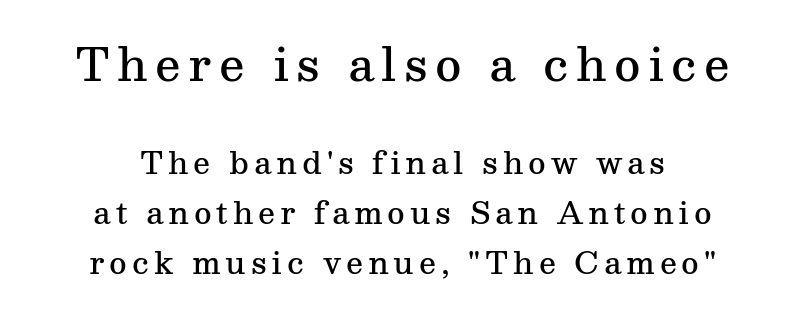
The image shows 45 px semibold serif type, upright; set centered, normal line spacing (1.68x), not underlined; the first (top) block is 1.5x larger; medium stroke contrast and a medium x-height.
